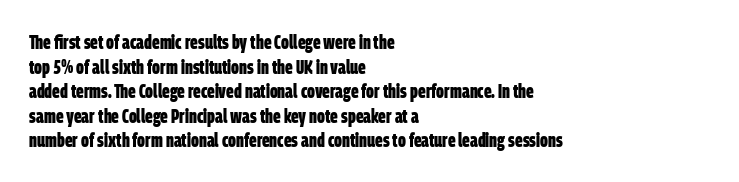
Q: Is the text bold? A: Yes.
Q: Is the text underlined? A: No.
Q: How is the paragraph aligned? A: Left-aligned.
Q: Is the spacing between letters normal or unusually wide? A: Normal.
